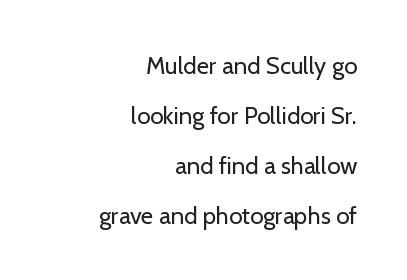
Q: Is the text bold? A: No.
Q: Is the text italic (slanted)? A: No, it is upright.
Q: Is the text underlined? A: No.
Q: How is the paragraph aligned? A: Right-aligned.
Q: Is the spacing between letters normal or unusually wide? A: Normal.
Q: Is the spacing between lines tight, normal or loose? A: Loose.
